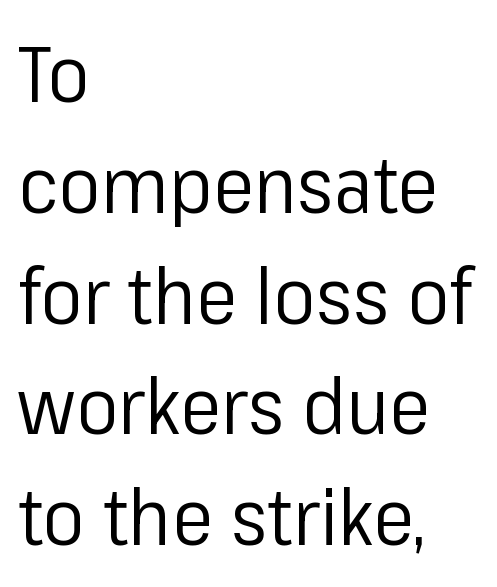
Q: Is the text bold? A: No.
Q: Is the text italic (slanted)? A: No, it is upright.
Q: Is the typeface a serif or a sans-serif typeface? A: Sans-serif.
Q: Is the text underlined? A: No.
Q: How is the paragraph aligned? A: Left-aligned.
Q: Is the spacing between letters normal or unusually wide? A: Normal.
Q: Is the spacing between lines tight, normal or loose? A: Normal.
Q: Width (condensed, normal, or wide)? A: Normal.
Q: Stroke contrast? A: Low.
Q: x-height? A: Medium.
Q: Monospaced? A: No.
